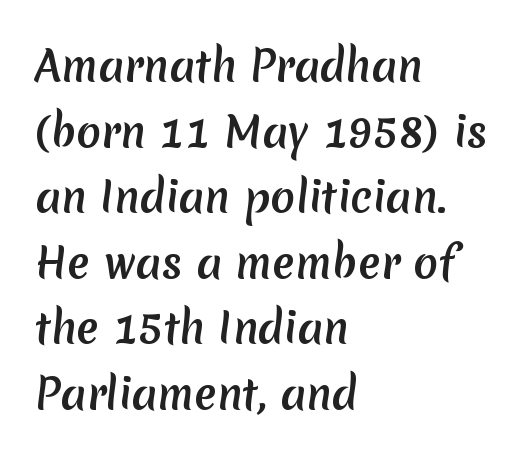
Q: Is the typeface a serif or a sans-serif typeface? A: Sans-serif.
Q: Is the text underlined? A: No.
Q: How is the paragraph aligned? A: Left-aligned.
Q: Is the spacing between letters normal or unusually wide? A: Normal.
Q: Is the spacing between lines tight, normal or loose? A: Normal.
Q: Width (condensed, normal, or wide)? A: Normal.
Q: Stroke contrast? A: Medium.
Q: x-height? A: Medium.
Q: Monospaced? A: No.
